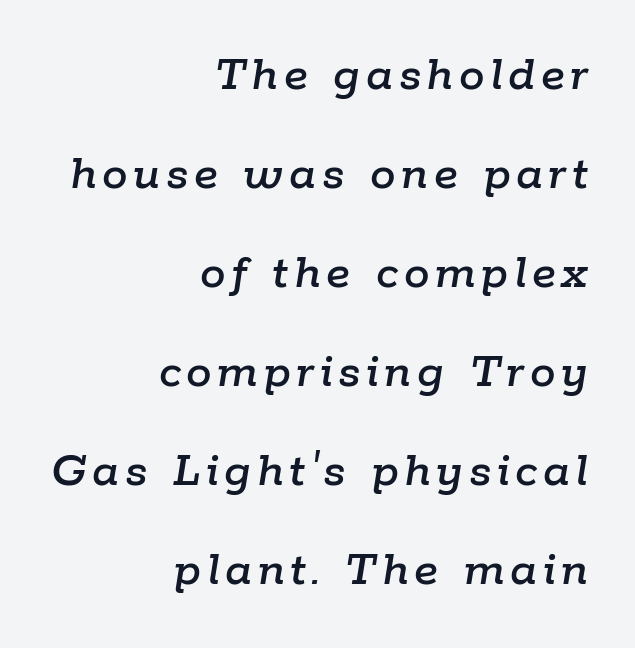
Check the space under the baseline: it is left empty. Casual observation: everything's shoved over to the right. Regarding leading, the lines here are spaced well apart. You can tell it's italic because the verticals aren't actually vertical. Character widths vary here, with narrow letters taking less room than wide ones.
